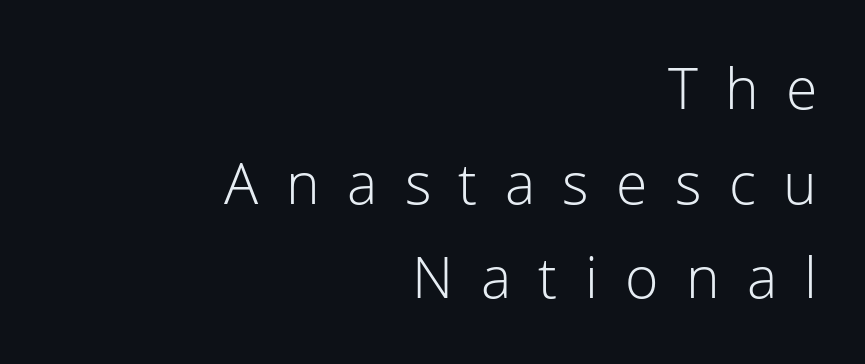
{"serif": "no", "italic": "no", "bold": "no", "weight": "light", "width": "normal", "stroke_contrast": "low", "x_height": "medium", "monospaced": "no", "underline": "no", "align": "right", "line_spacing": "normal", "line_spacing_ratio": 1.66, "letter_spacing": "wide", "letter_spacing_em": 0.48, "glyph_px": 57}
